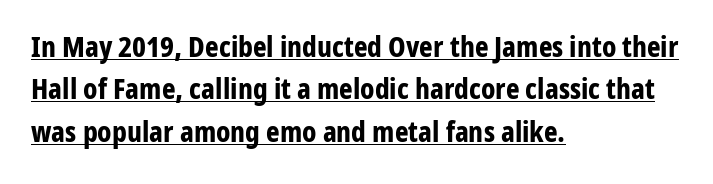
Q: Is the text bold? A: Yes.
Q: Is the text italic (slanted)? A: No, it is upright.
Q: Is the typeface a serif or a sans-serif typeface? A: Sans-serif.
Q: Is the text underlined? A: Yes.
Q: How is the paragraph aligned? A: Left-aligned.
Q: Is the spacing between letters normal or unusually wide? A: Normal.
Q: Is the spacing between lines tight, normal or loose? A: Normal.
Q: Width (condensed, normal, or wide)? A: Condensed.
Q: Stroke contrast? A: Low.
Q: x-height? A: Medium.
Q: Monospaced? A: No.
